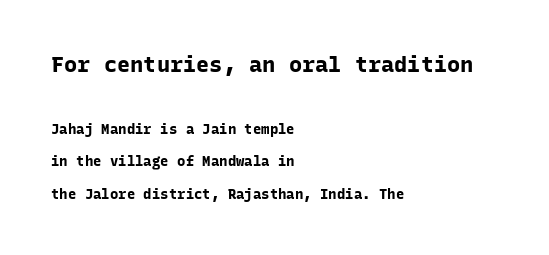
Q: Is the text bold? A: Yes.
Q: Is the text italic (slanted)? A: No, it is upright.
Q: Is the text underlined? A: No.
Q: How is the paragraph aligned? A: Left-aligned.
Q: Is the spacing between letters normal or unusually wide? A: Normal.
Q: Is the spacing between lines tight, normal or loose? A: Loose.
Q: Which block of text is set in a larger size, the first (top) or the second (bottom)? A: The first (top) one.
